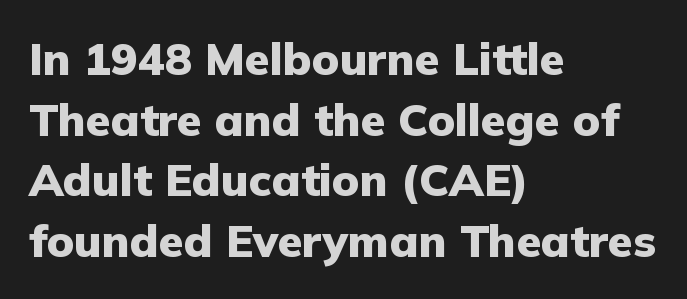
The image shows 45 px heavy sans-serif type, upright; set left-aligned, normal line spacing (1.35x), normal letter spacing, not underlined; low stroke contrast and a medium x-height.
